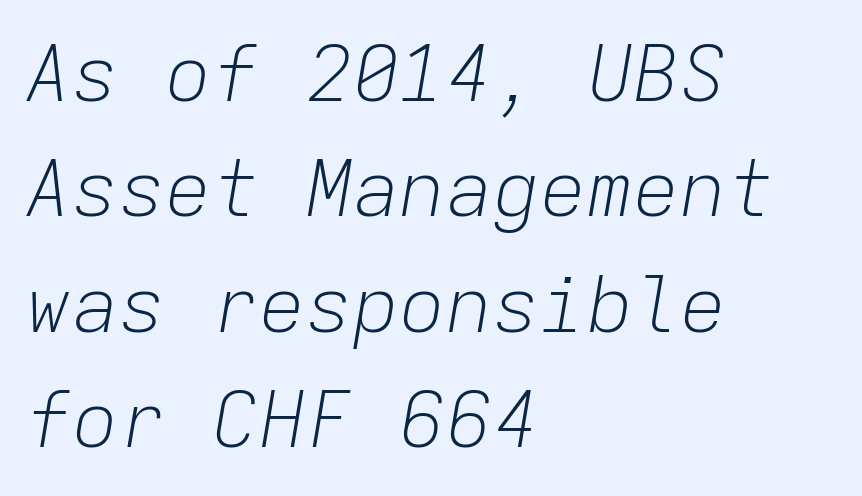
{"italic": "yes", "lean": "right", "slant_degrees": 9, "bold": "no", "weight": "light", "width": "normal", "stroke_contrast": "low", "x_height": "medium", "monospaced": "yes", "underline": "no", "align": "left", "line_spacing": "normal", "line_spacing_ratio": 1.48, "letter_spacing": "normal", "letter_spacing_em": 0.0, "glyph_px": 78}
